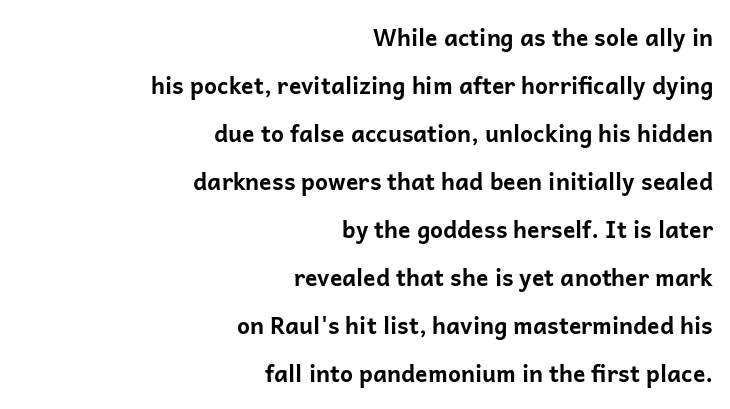
The image shows 23 px bold type, upright; set right-aligned, loose line spacing (2.09x), normal letter spacing, not underlined.
